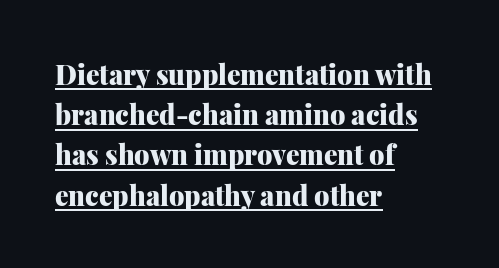
{"italic": "no", "bold": "yes", "underline": "yes", "align": "left", "line_spacing": "normal", "line_spacing_ratio": 1.49, "letter_spacing": "normal", "letter_spacing_em": 0.0, "glyph_px": 27}
